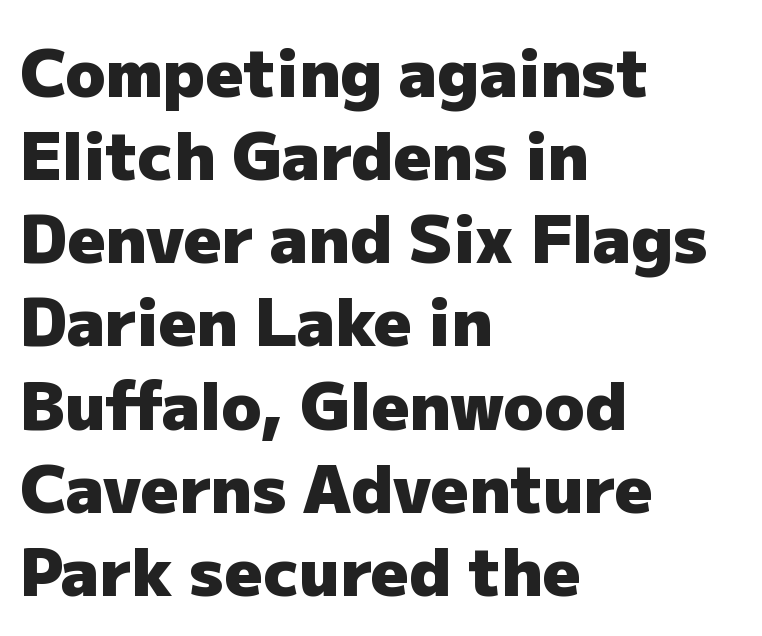
Q: Is the text bold? A: Yes.
Q: Is the text italic (slanted)? A: No, it is upright.
Q: Is the typeface a serif or a sans-serif typeface? A: Sans-serif.
Q: Is the text underlined? A: No.
Q: How is the paragraph aligned? A: Left-aligned.
Q: Is the spacing between letters normal or unusually wide? A: Normal.
Q: Is the spacing between lines tight, normal or loose? A: Normal.
Q: Width (condensed, normal, or wide)? A: Normal.
Q: Stroke contrast? A: Low.
Q: x-height? A: Medium.
Q: Monospaced? A: No.
